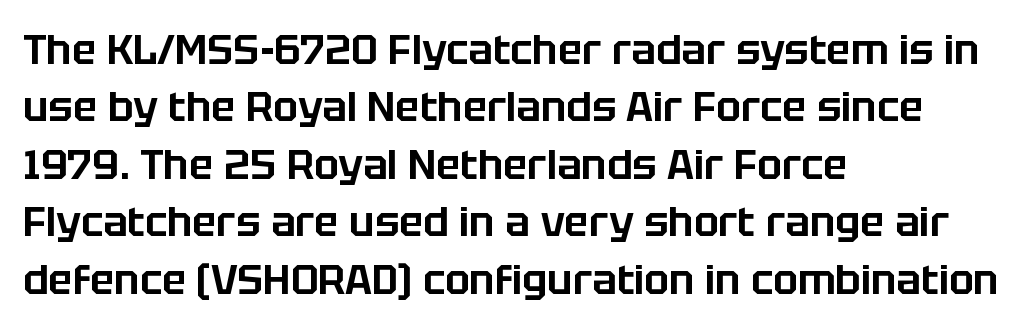
The image shows 41 px sans-serif type, upright; set left-aligned, normal line spacing (1.4x), normal letter spacing, not underlined; low stroke contrast and a large x-height.
